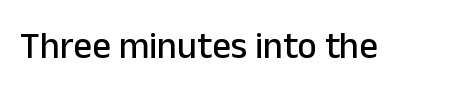
Spacing between characters is what you'd get straight out of the box. Just letters on the line, the space beneath them empty. This rendering employs a face without finishing strokes, i.e., a sans-serif. Each letter keeps its own natural width here, so spacing adapts to shape. Quick note: not italic, upright.
